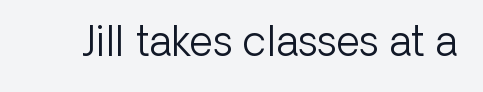
Q: Is the text bold? A: No.
Q: Is the text italic (slanted)? A: No, it is upright.
Q: Is the typeface a serif or a sans-serif typeface? A: Sans-serif.
Q: Is the text underlined? A: No.
Q: Is the spacing between letters normal or unusually wide? A: Normal.
Q: Width (condensed, normal, or wide)? A: Normal.
Q: Stroke contrast? A: Low.
Q: x-height? A: Medium.
Q: Monospaced? A: No.
